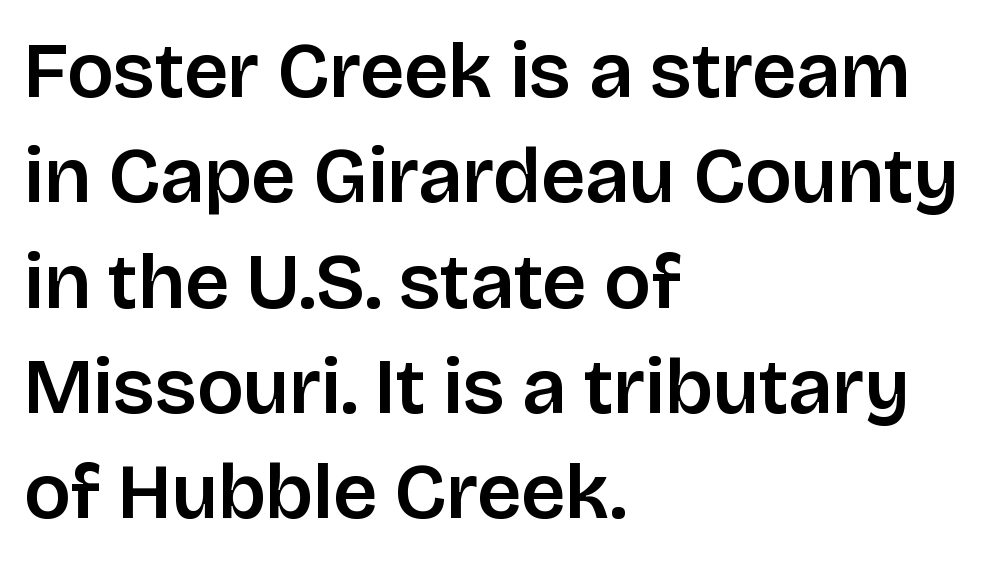
Beneath every word, the page is bare. You could not count columns in this text — the font is proportionally spaced. The leading is moderate, giving the passage an even texture. The type is set solid horizontally, with unmodified tracking.
